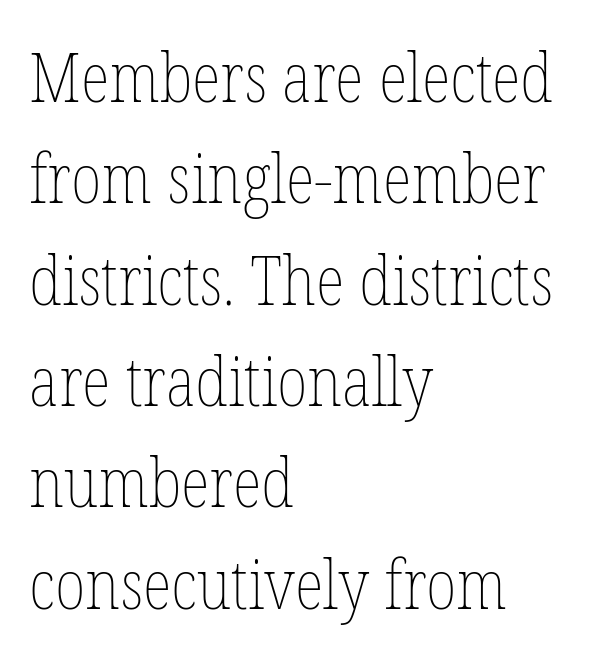
Q: Is the text bold? A: No.
Q: Is the text italic (slanted)? A: No, it is upright.
Q: Is the text underlined? A: No.
Q: How is the paragraph aligned? A: Left-aligned.
Q: Is the spacing between letters normal or unusually wide? A: Normal.
Q: Is the spacing between lines tight, normal or loose? A: Normal.
Q: Width (condensed, normal, or wide)? A: Condensed.
Q: Stroke contrast? A: Low.
Q: x-height? A: Medium.
Q: Monospaced? A: No.
